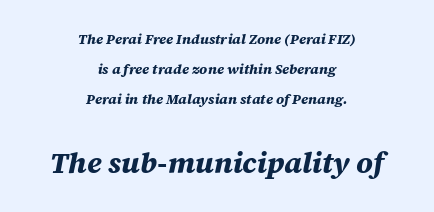
Between these two stacked blocks, the lower one wins on size. Compared with a flush-left layout, this one balances lines on the center instead. Varying glyph widths throughout — classic text-font behaviour. The string is rendered with underlining switched off. The face used here has the dense, thick strokes of a bold. These lines stand farther apart than default settings would place them.
